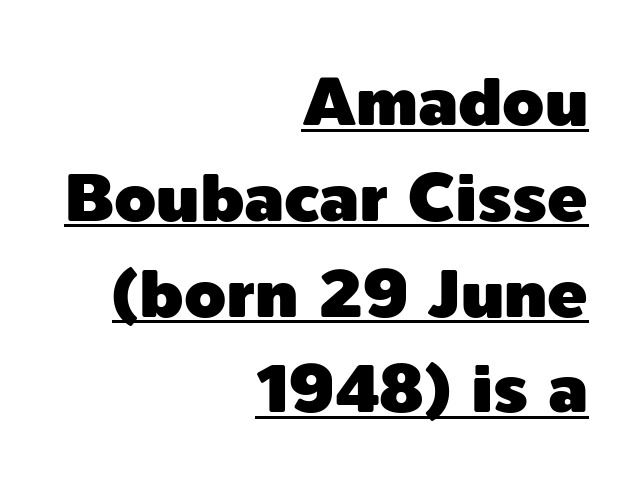
Q: Is the text italic (slanted)? A: No, it is upright.
Q: Is the typeface a serif or a sans-serif typeface? A: Sans-serif.
Q: Is the text underlined? A: Yes.
Q: How is the paragraph aligned? A: Right-aligned.
Q: Is the spacing between letters normal or unusually wide? A: Normal.
Q: Is the spacing between lines tight, normal or loose? A: Normal.
Q: Width (condensed, normal, or wide)? A: Normal.
Q: x-height? A: Medium.
Q: Monospaced? A: No.
